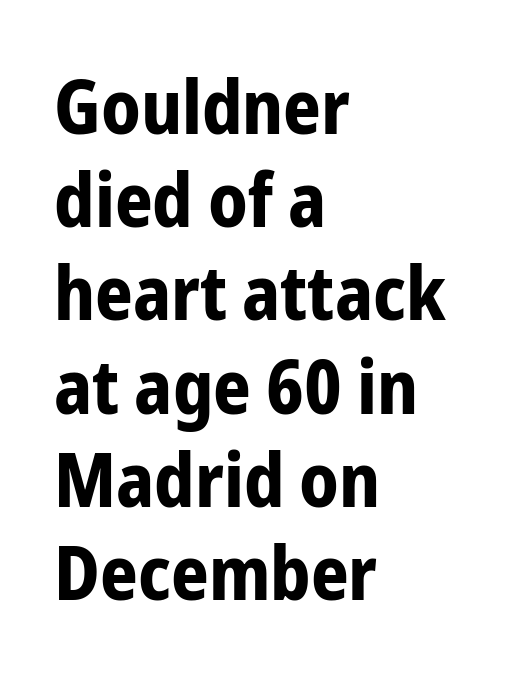
The image shows 74 px bold, condensed sans-serif type, upright; set left-aligned, normal line spacing (1.26x), normal letter spacing, not underlined; low stroke contrast and a medium x-height.
